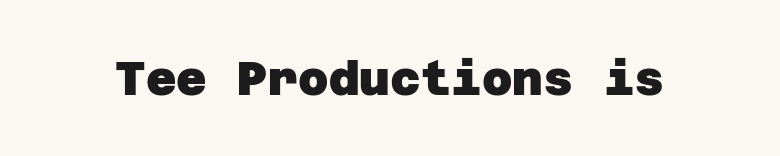
The area under the type is left untouched. Set as a true bold cut, around the 700 mark. The text was rendered using a sans face with plain stroke endings. How are the letters spaced? Ordinarily, with no added tracking.
